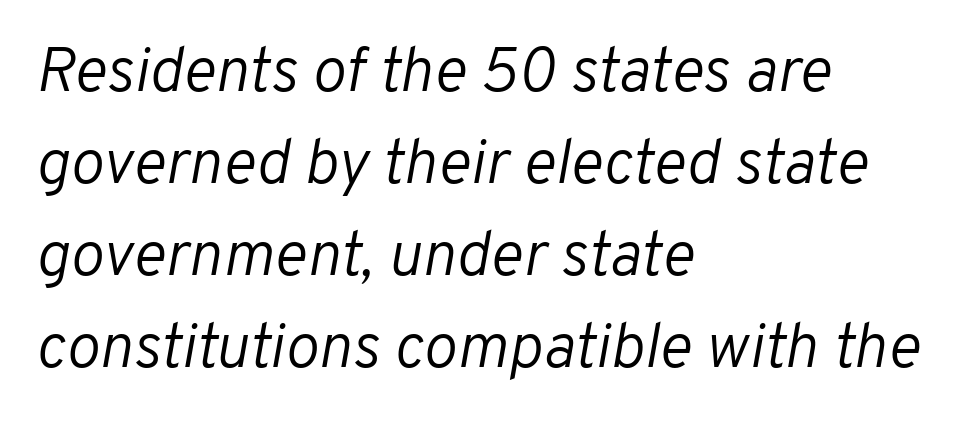
The image shows 63 px light type, italic (leaning right); set left-aligned, normal line spacing (1.46x), normal letter spacing, not underlined; low stroke contrast and a medium x-height.
